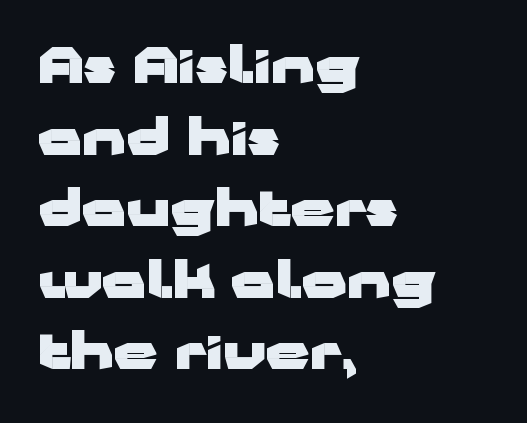
The image shows 49 px heavy, wide sans-serif type, upright; set left-aligned, normal line spacing (1.46x), normal letter spacing, not underlined; low stroke contrast and a medium x-height.
